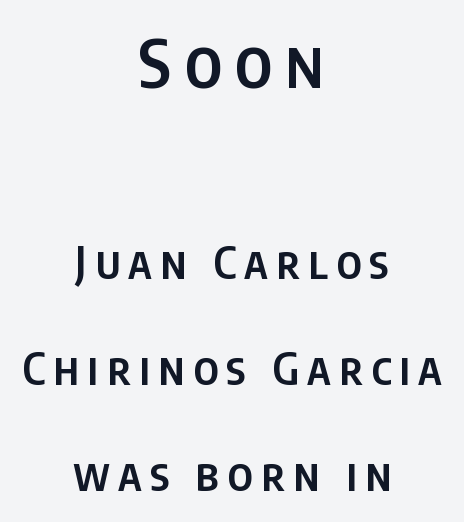
Unmarked baselines from the first word to the last. The font family rendered here belongs to the sans-serif group. The specimen reads as upright at a glance. Horizontally, the lines are justified to the midpoint only. The emphasis by scale lands on block number one, above. The face used here is proportionally spaced, like ordinary book or web type.
